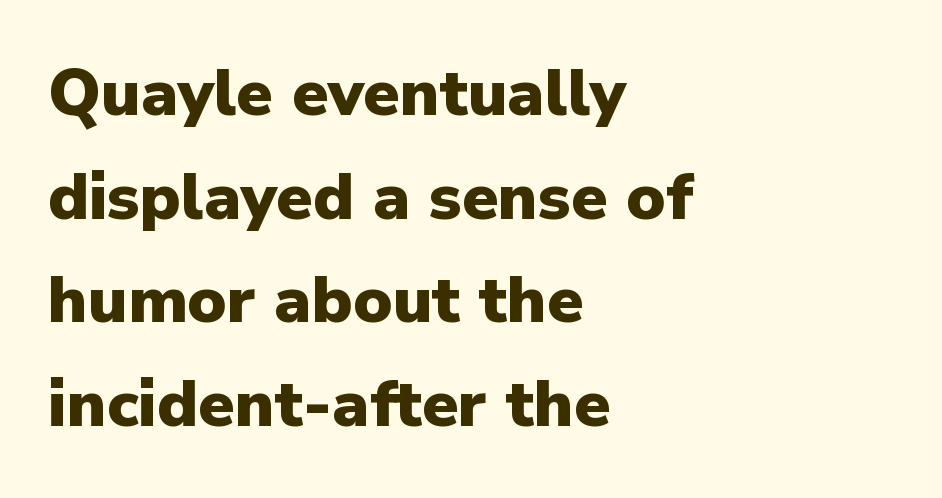
{"serif": "no", "italic": "no", "bold": "yes", "weight": "heavy", "width": "normal", "stroke_contrast": "low", "x_height": "medium", "monospaced": "no", "underline": "no", "align": "left", "line_spacing": "normal", "line_spacing_ratio": 1.57, "letter_spacing": "normal", "letter_spacing_em": 0.0, "glyph_px": 66}
